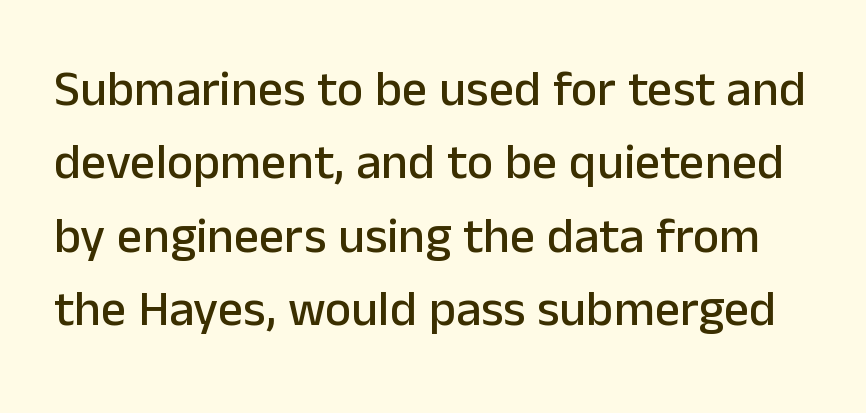
Q: Is the text italic (slanted)? A: No, it is upright.
Q: Is the typeface a serif or a sans-serif typeface? A: Sans-serif.
Q: Is the text underlined? A: No.
Q: Is the spacing between letters normal or unusually wide? A: Normal.
Q: Is the spacing between lines tight, normal or loose? A: Normal.
Q: Width (condensed, normal, or wide)? A: Normal.
Q: Stroke contrast? A: Low.
Q: x-height? A: Medium.
Q: Monospaced? A: No.
